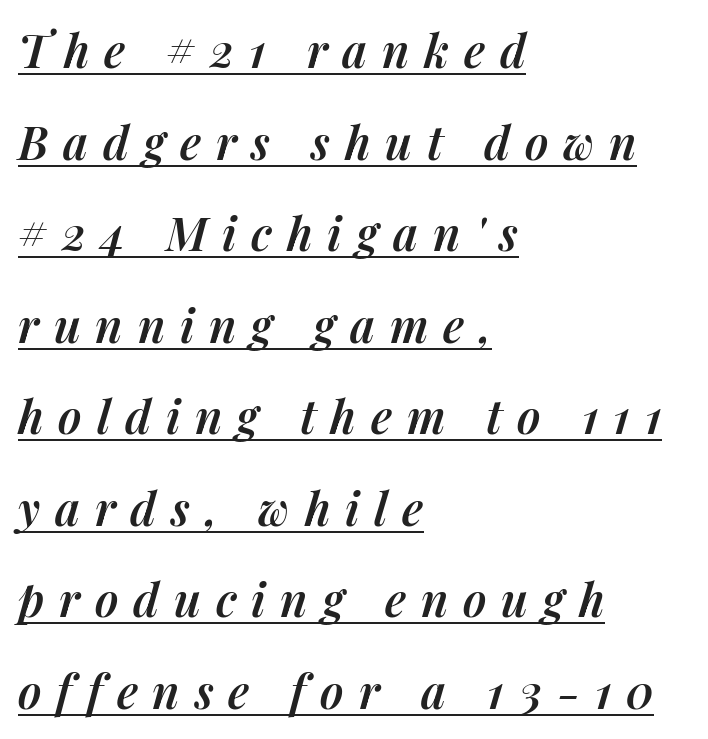
Q: Is the text bold? A: Semi-bold.
Q: Is the text italic (slanted)? A: Yes, it leans right by about 14 degrees.
Q: Is the text underlined? A: Yes.
Q: How is the paragraph aligned? A: Left-aligned.
Q: Is the spacing between letters normal or unusually wide? A: Unusually wide.
Q: Is the spacing between lines tight, normal or loose? A: Loose.
Q: Width (condensed, normal, or wide)? A: Normal.
Q: Stroke contrast? A: Medium.
Q: x-height? A: Medium.
Q: Monospaced? A: No.
